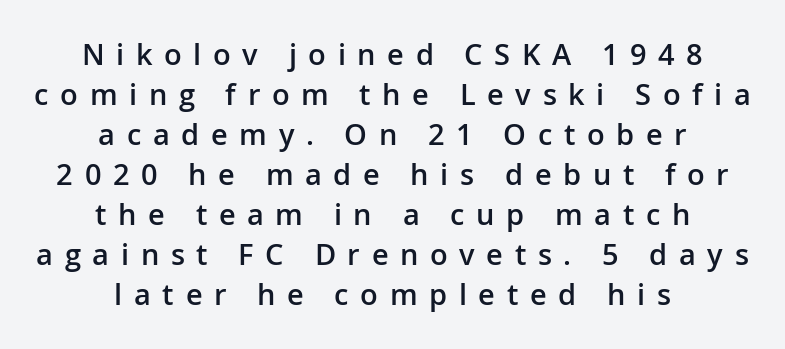
{"serif": "no", "italic": "no", "bold": "semi", "weight": "semibold", "width": "normal", "stroke_contrast": "low", "x_height": "medium", "monospaced": "no", "underline": "no", "align": "center", "line_spacing": "normal", "line_spacing_ratio": 1.38, "letter_spacing": "wide", "letter_spacing_em": 0.4, "glyph_px": 29}
